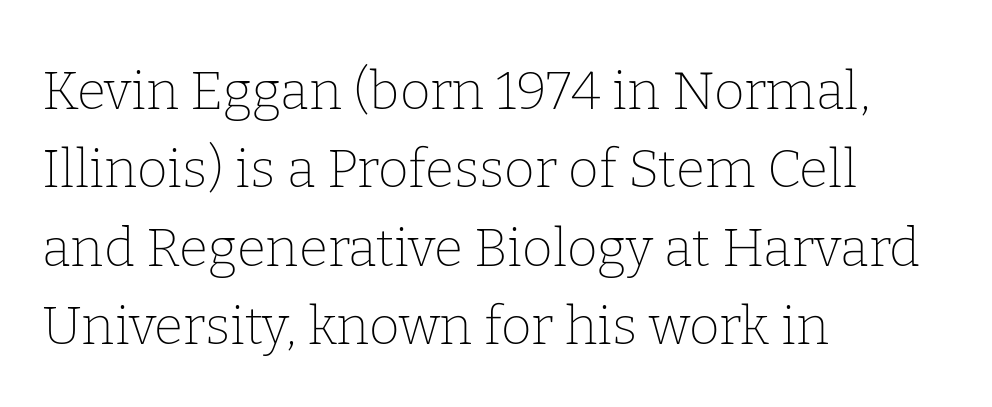
The image shows 53 px thin serif type, upright; set left-aligned, normal line spacing (1.48x), normal letter spacing, not underlined; low stroke contrast and a medium x-height.
